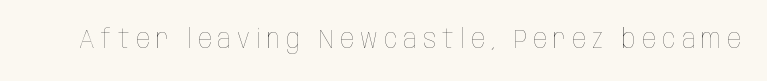
The image shows 27 px text type, upright; set unusually wide letter spacing (+0.23 em), not underlined.
